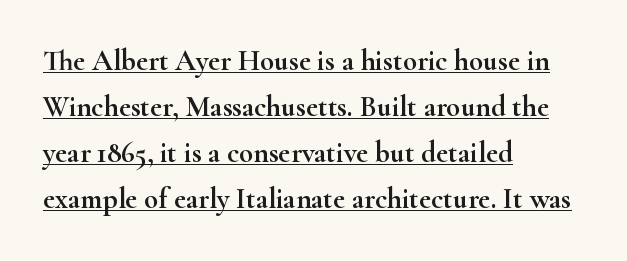
This sample uses an upright cut, with every glyph sitting square on the baseline. A classic flush-left, rag-right setting is used for this passage. A typesetter would label this face a serif. Here the glyphs are tracked normally, forming tight word shapes. Whoever set this chose a conventional vertical rhythm.
